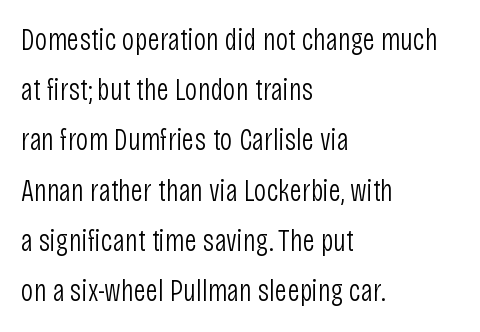
Q: Is the text bold? A: No.
Q: Is the text italic (slanted)? A: No, it is upright.
Q: Is the typeface a serif or a sans-serif typeface? A: Sans-serif.
Q: Is the text underlined? A: No.
Q: How is the paragraph aligned? A: Left-aligned.
Q: Is the spacing between letters normal or unusually wide? A: Normal.
Q: Is the spacing between lines tight, normal or loose? A: Normal.
Q: Width (condensed, normal, or wide)? A: Condensed.
Q: Stroke contrast? A: Low.
Q: x-height? A: Large.
Q: Monospaced? A: No.
